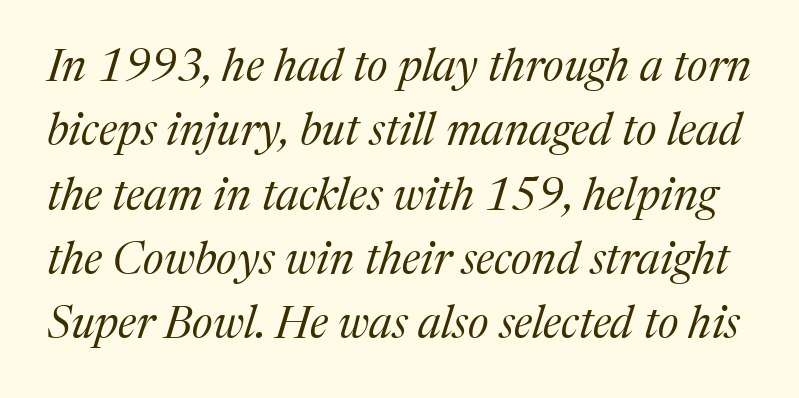
The image shows 45 px regular-weight serif type, italic (leaning right); set normal line spacing (1.43x), normal letter spacing, not underlined; medium stroke contrast and a medium x-height.
